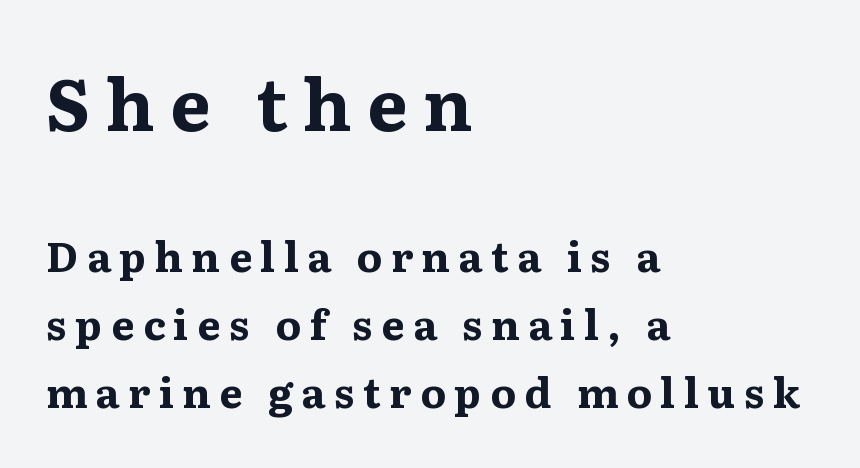
Q: Is the text bold? A: Yes.
Q: Is the text italic (slanted)? A: No, it is upright.
Q: Is the typeface a serif or a sans-serif typeface? A: Serif.
Q: Is the text underlined? A: No.
Q: How is the paragraph aligned? A: Left-aligned.
Q: Is the spacing between letters normal or unusually wide? A: Unusually wide.
Q: Is the spacing between lines tight, normal or loose? A: Normal.
Q: Which block of text is set in a larger size, the first (top) or the second (bottom)? A: The first (top) one.
Q: Width (condensed, normal, or wide)? A: Wide.
Q: Stroke contrast? A: Medium.
Q: x-height? A: Medium.
Q: Monospaced? A: No.
